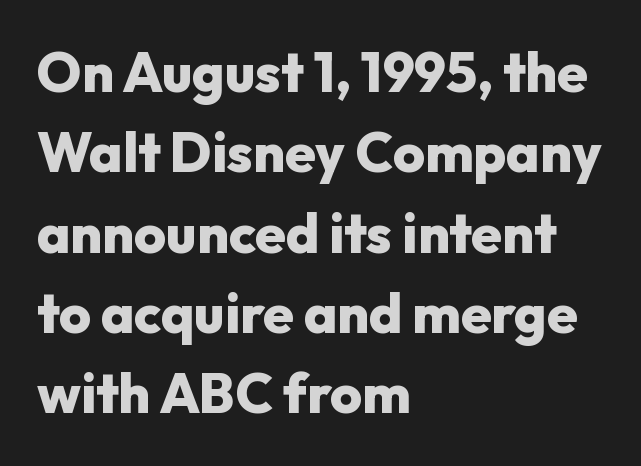
The image shows 55 px heavy sans-serif type, upright; set left-aligned, normal line spacing (1.46x), normal letter spacing, not underlined; low stroke contrast and a medium x-height.
